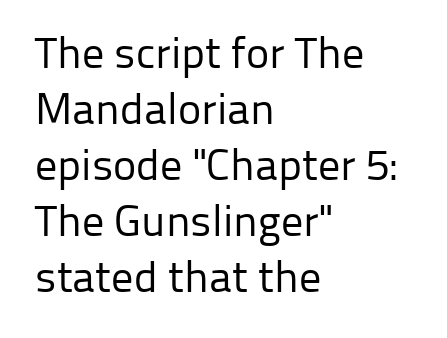
Beneath every word, the page is bare. Typographically, this falls in the sans-serif category. The face used here is proportionally spaced, like ordinary book or web type. This is the regular roman posture of the typeface. Compared with a typical body face, this is equally light or lighter still. Does the copy run flush right? No — it runs flush left.
